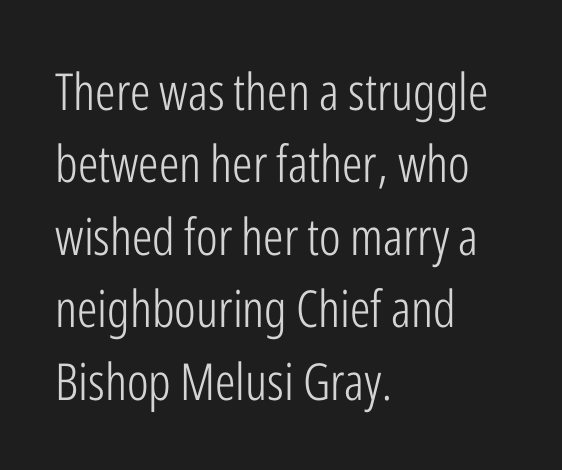
Q: Is the text bold? A: No.
Q: Is the text italic (slanted)? A: No, it is upright.
Q: Is the typeface a serif or a sans-serif typeface? A: Sans-serif.
Q: Is the text underlined? A: No.
Q: How is the paragraph aligned? A: Left-aligned.
Q: Is the spacing between letters normal or unusually wide? A: Normal.
Q: Is the spacing between lines tight, normal or loose? A: Normal.
Q: Width (condensed, normal, or wide)? A: Condensed.
Q: Stroke contrast? A: Low.
Q: x-height? A: Medium.
Q: Monospaced? A: No.
